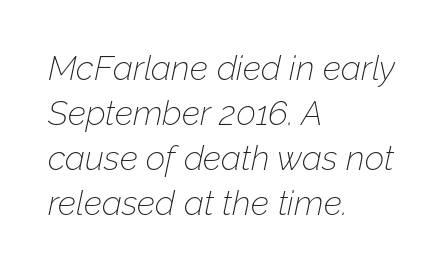
Default kerning and tracking; the words read as compact shapes. These lines stack with their left ends in a neat column. A typesetter would call this leading conventional body-copy spacing. The passage shown is typed in a proportional face where columns would drift.
